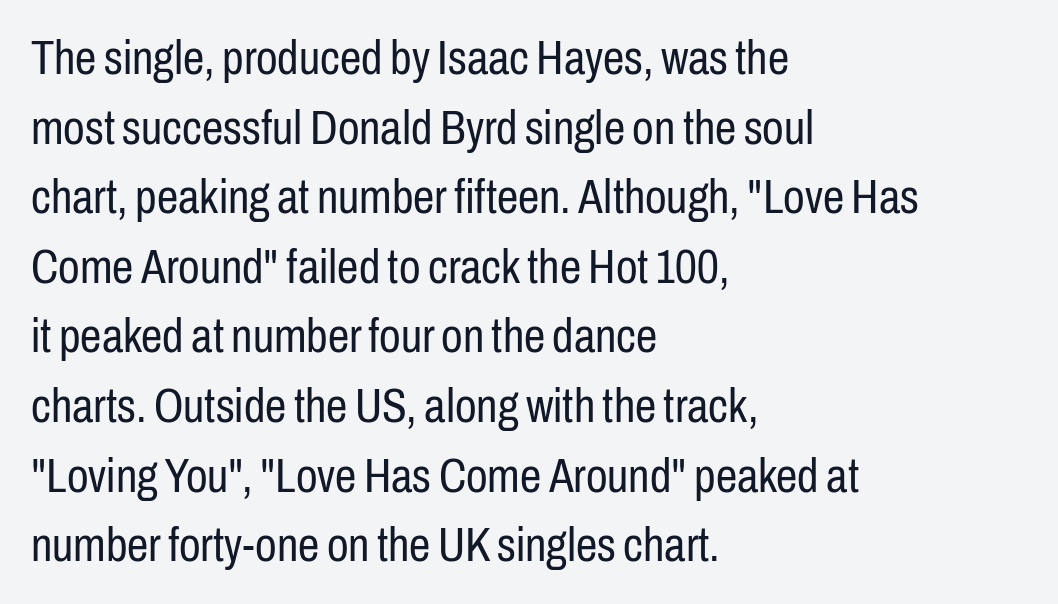
{"serif": "no", "italic": "no", "bold": "no", "weight": "regular", "width": "condensed", "stroke_contrast": "low", "x_height": "medium", "monospaced": "no", "underline": "no", "align": "left", "line_spacing": "normal", "line_spacing_ratio": 1.45, "letter_spacing": "normal", "letter_spacing_em": 0.0, "glyph_px": 48}
